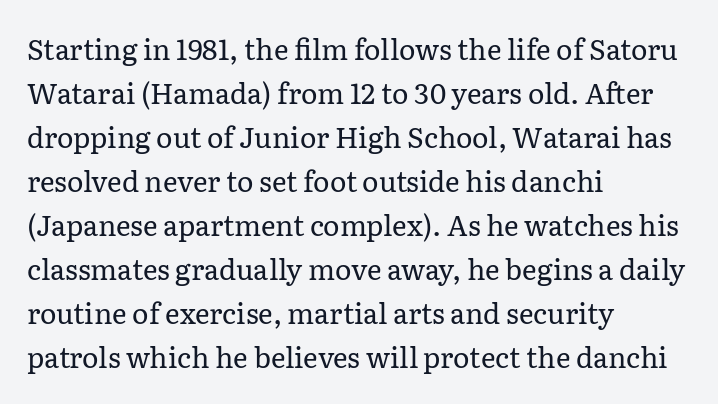
Do the letters lean? They stand straight. The typeface chosen for these lines features serifs. The weight would be labelled regular, book, light, or lighter still. Successive baselines arrive at the customary interval. The rendering uses natural spacing where letterforms have individual widths.
